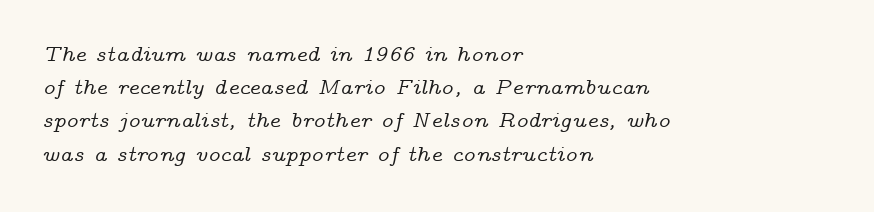
Quick note: interline space is typical. Rule under the text: the space is simply empty. The letterforms sit shoulder to shoulder at normal distance. The font's italic variant was chosen for this text. Every row of glyphs begins at an identical x-position on the left.
